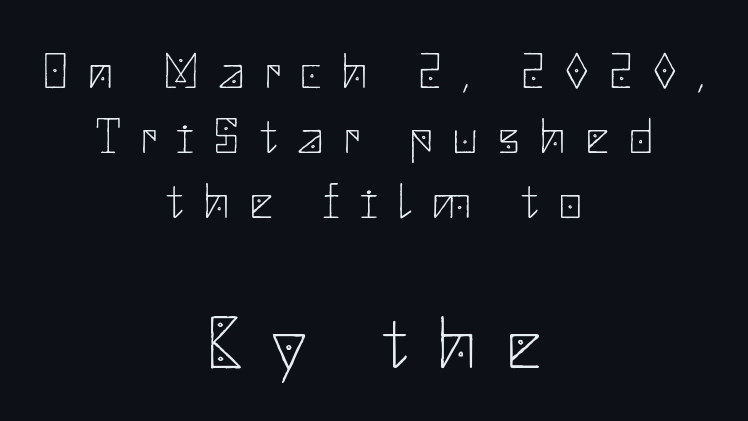
{"serif": "no", "italic": "no", "bold": "no", "weight": "thin", "width": "normal", "stroke_contrast": "low", "x_height": "small", "underline": "no", "align": "center", "line_spacing": "normal", "line_spacing_ratio": 1.3, "letter_spacing": "wide", "letter_spacing_em": 0.41, "larger_block": "second", "size_ratio": 1.5, "glyph_px": 75}
